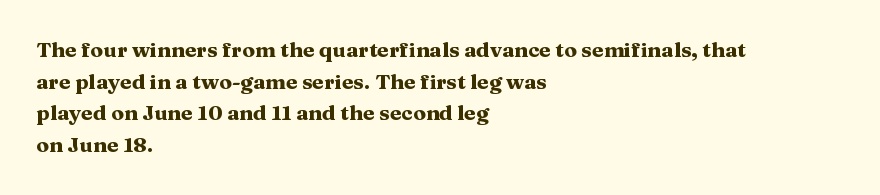
Q: Is the text bold? A: Yes.
Q: Is the text italic (slanted)? A: No, it is upright.
Q: Is the text underlined? A: No.
Q: How is the paragraph aligned? A: Left-aligned.
Q: Is the spacing between letters normal or unusually wide? A: Normal.
Q: Is the spacing between lines tight, normal or loose? A: Normal.
